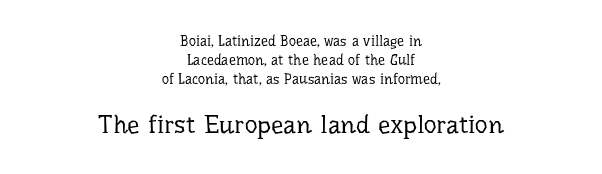
The image shows 25 px text type, upright; set centered, normal line spacing (1.36x), normal letter spacing, not underlined; the second (bottom) block is 1.79x larger.
